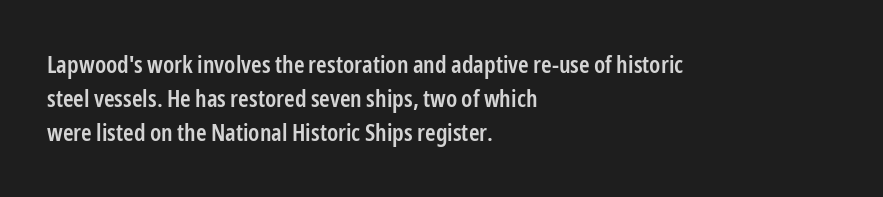
{"italic": "no", "bold": "semi", "underline": "no", "align": "left", "line_spacing": "normal", "line_spacing_ratio": 1.42, "letter_spacing": "normal", "letter_spacing_em": 0.0, "glyph_px": 24}
